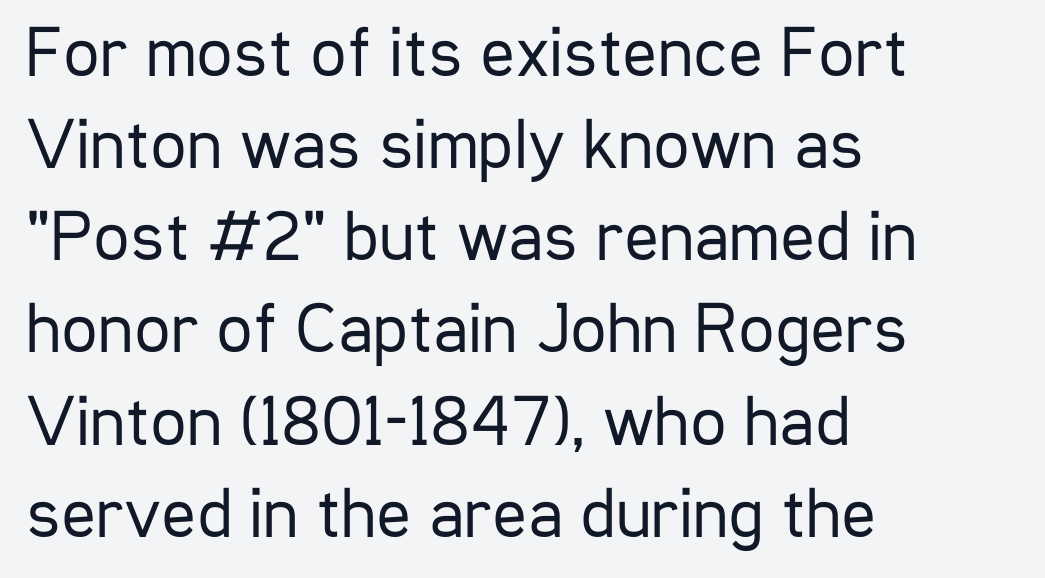
{"serif": "no", "italic": "no", "bold": "no", "weight": "regular", "width": "condensed", "stroke_contrast": "low", "x_height": "medium", "monospaced": "no", "underline": "no", "align": "left", "line_spacing": "normal", "line_spacing_ratio": 1.28, "letter_spacing": "normal", "letter_spacing_em": 0.0, "glyph_px": 72}
